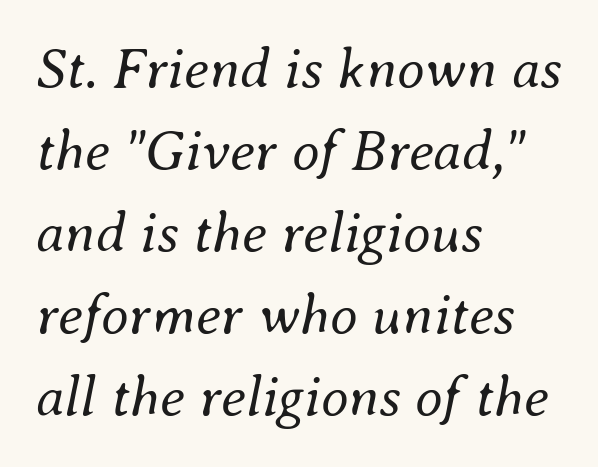
{"italic": "yes", "lean": "right", "slant_degrees": 8, "bold": "no", "weight": "regular", "width": "normal", "stroke_contrast": "medium", "x_height": "small", "monospaced": "no", "underline": "no", "align": "left", "line_spacing": "normal", "line_spacing_ratio": 1.44, "letter_spacing": "normal", "letter_spacing_em": 0.0, "glyph_px": 57}
